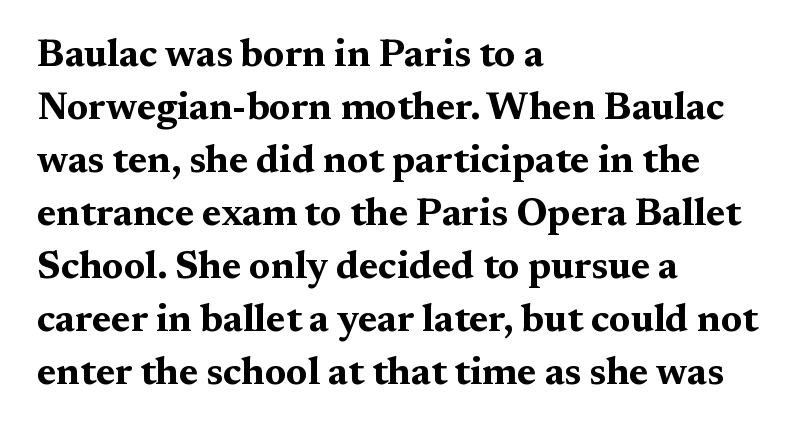
Q: Is the text bold? A: Yes.
Q: Is the text italic (slanted)? A: No, it is upright.
Q: Is the typeface a serif or a sans-serif typeface? A: Serif.
Q: Is the text underlined? A: No.
Q: How is the paragraph aligned? A: Left-aligned.
Q: Is the spacing between letters normal or unusually wide? A: Normal.
Q: Is the spacing between lines tight, normal or loose? A: Normal.
Q: Width (condensed, normal, or wide)? A: Wide.
Q: Stroke contrast? A: Medium.
Q: x-height? A: Medium.
Q: Monospaced? A: No.
